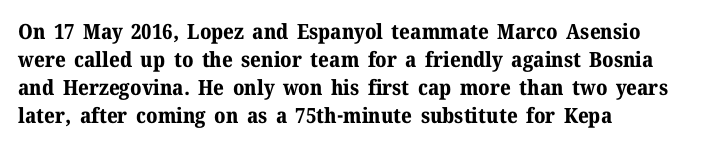
Style check: upright. Reading down the block, your eye returns to a fixed left position each line. This rendering leaves character spacing at its baseline value. Check under the words: just untouched page.
